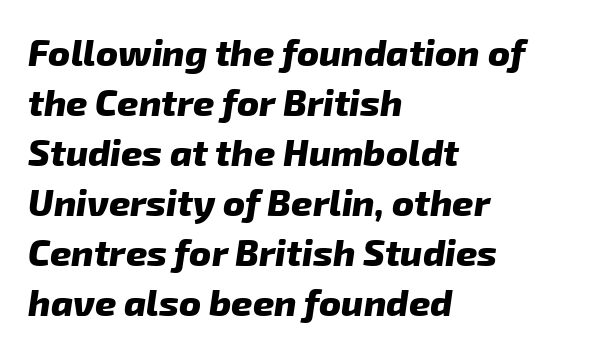
{"serif": "no", "bold": "yes", "weight": "heavy", "width": "normal", "stroke_contrast": "low", "x_height": "medium", "monospaced": "no", "underline": "no", "align": "left", "line_spacing": "normal", "line_spacing_ratio": 1.35, "letter_spacing": "normal", "letter_spacing_em": 0.0, "glyph_px": 37}
